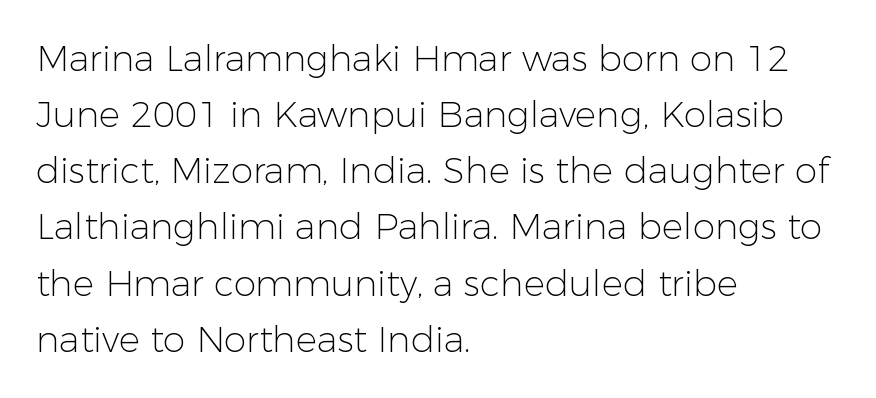
Think standard paragraph weight, or any step lighter than that. Nope, no serifs anywhere on these letters. Where is the straight margin? On the left. Nope, not italic — everything's standing straight. The face used here is rendered with its standard letterfit. The passage shown is typed in a proportional face where columns would drift.
